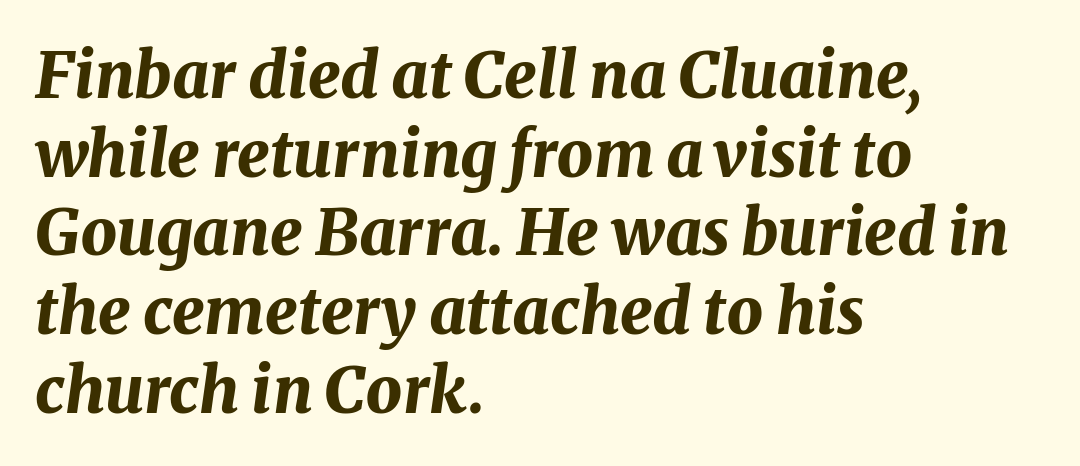
Q: Is the text bold? A: Yes.
Q: Is the text italic (slanted)? A: Yes, it leans right by about 8 degrees.
Q: Is the text underlined? A: No.
Q: How is the paragraph aligned? A: Left-aligned.
Q: Is the spacing between letters normal or unusually wide? A: Normal.
Q: Width (condensed, normal, or wide)? A: Normal.
Q: Stroke contrast? A: Medium.
Q: x-height? A: Medium.
Q: Monospaced? A: No.
